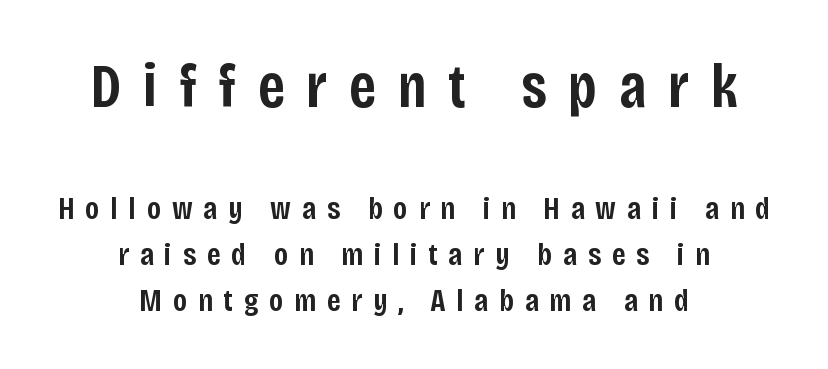
Does extra space separate the letters? Yes, quite a lot of it. The letters advance in unequal steps, a hallmark of proportional type. It's the straight-up-and-down kind of type. A student would call this center alignment; a typographer would say set centered. The rendering uses a semibold face; strokes are thickened but not to full bold. If you squint, the top block still reads clearly — it's the larger of the two.
